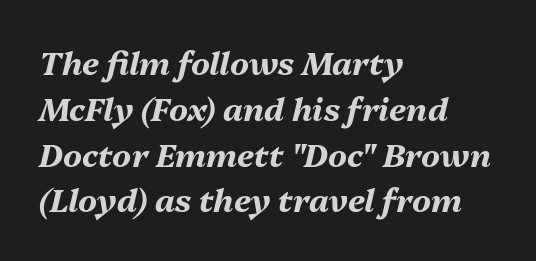
The image shows 32 px bold type, italic (leaning right); set left-aligned, normal line spacing (1.43x), normal letter spacing, not underlined; medium stroke contrast and a medium x-height.
